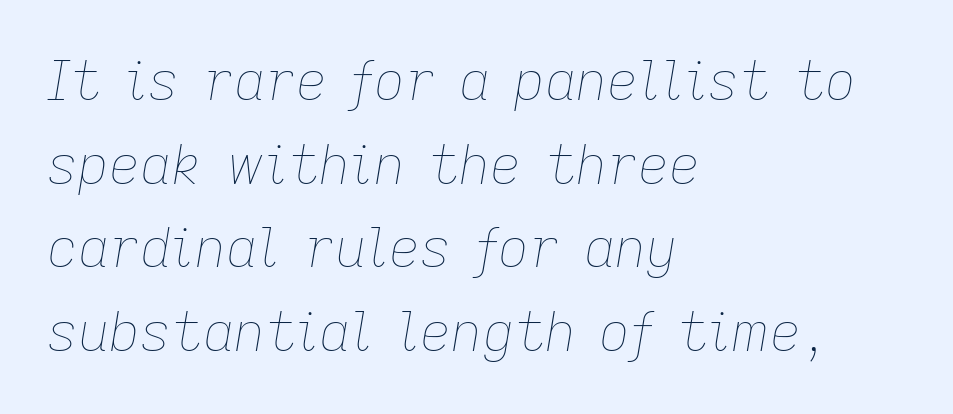
Unbolded letterforms with no extra heft. This sample uses an oblique cut, with every glyph tilted off the vertical. The typesetter chose a ragged-right arrangement here. Varying glyph widths throughout — classic text-font behaviour. Nothing unusual about the tracking: characters are spaced as the font intends. The leading is moderate, giving the passage an even texture.
